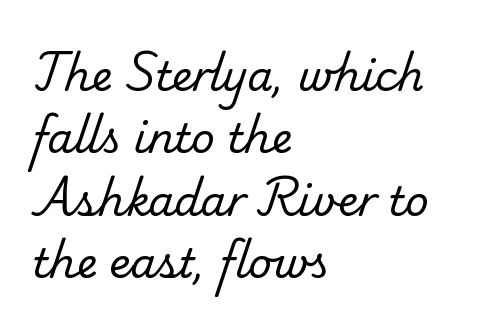
Q: Is the text bold? A: No.
Q: Is the typeface a serif or a sans-serif typeface? A: Serif.
Q: Is the text underlined? A: No.
Q: How is the paragraph aligned? A: Left-aligned.
Q: Is the spacing between letters normal or unusually wide? A: Normal.
Q: Is the spacing between lines tight, normal or loose? A: Normal.
Q: Width (condensed, normal, or wide)? A: Normal.
Q: Stroke contrast? A: Low.
Q: x-height? A: Small.
Q: Monospaced? A: No.
